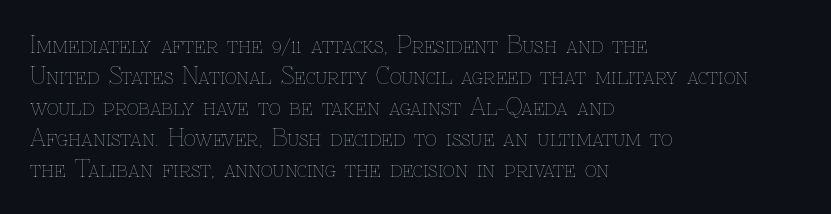
{"italic": "no", "bold": "no", "underline": "no", "align": "left", "line_spacing": "normal", "line_spacing_ratio": 1.35, "letter_spacing": "normal", "letter_spacing_em": 0.0, "glyph_px": 23}
